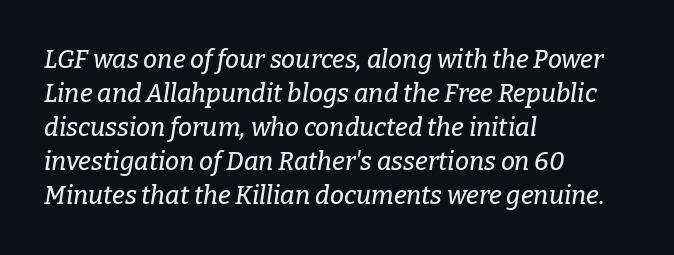
Rule under the text: the space is simply empty. Line starts are locked; line ends wander. Short note: letters normally spaced. Compared with ordinary roman type, these characters are visibly tilted. Summary of vertical rhythm: regular, with standard interline spacing.
